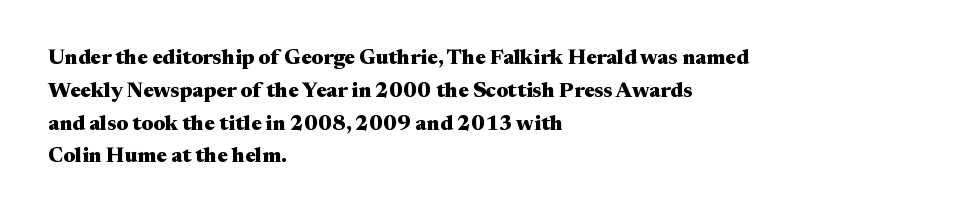
The image shows 21 px bold type, upright; set left-aligned, normal line spacing (1.56x), normal letter spacing, not underlined.
